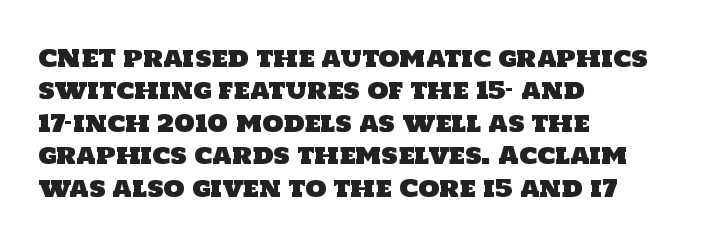
The image shows 24 px text type; set left-aligned, normal line spacing (1.35x), normal letter spacing, not underlined.
